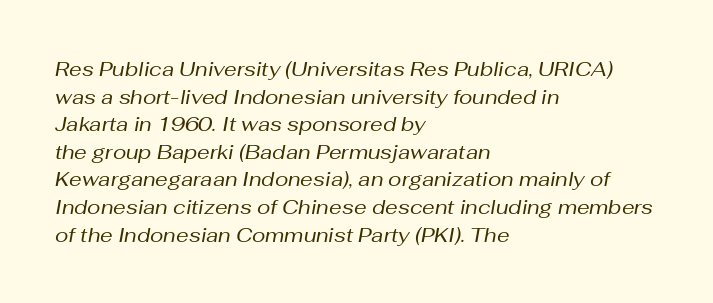
{"italic": "yes", "lean": "right", "slant_degrees": 10, "bold": "no", "underline": "no", "align": "left", "line_spacing": "normal", "line_spacing_ratio": 1.38, "letter_spacing": "normal", "letter_spacing_em": 0.0, "glyph_px": 20}
